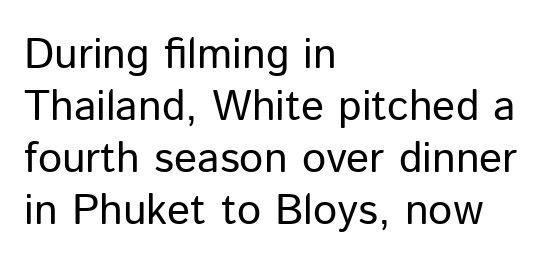
{"serif": "no", "italic": "no", "bold": "no", "weight": "regular", "width": "normal", "stroke_contrast": "low", "x_height": "medium", "monospaced": "no", "underline": "no", "align": "left", "line_spacing_ratio": 1.21, "letter_spacing": "normal", "letter_spacing_em": 0.0, "glyph_px": 43}
